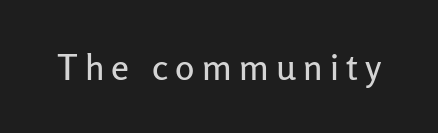
Q: Is the text italic (slanted)? A: No, it is upright.
Q: Is the typeface a serif or a sans-serif typeface? A: Sans-serif.
Q: Is the text underlined? A: No.
Q: Is the spacing between letters normal or unusually wide? A: Unusually wide.
Q: Width (condensed, normal, or wide)? A: Normal.
Q: Stroke contrast? A: Low.
Q: x-height? A: Medium.
Q: Monospaced? A: No.
